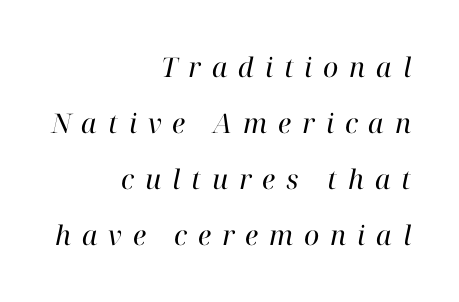
The image shows 27 px text type, italic (leaning right); set right-aligned, loose line spacing (2.08x), unusually wide letter spacing (+0.4 em), not underlined.
